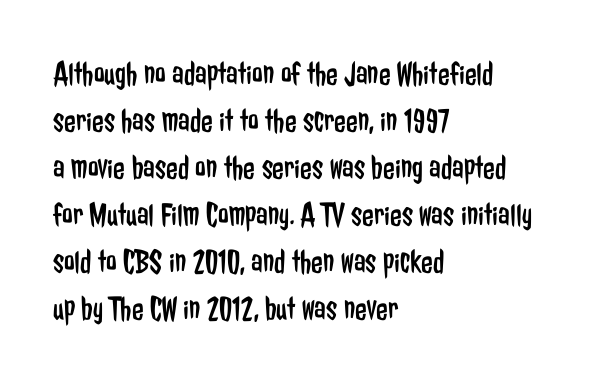
The image shows 34 px regular-weight, condensed sans-serif type, upright; set left-aligned, normal line spacing (1.38x), normal letter spacing, not underlined; low stroke contrast and a medium x-height.
